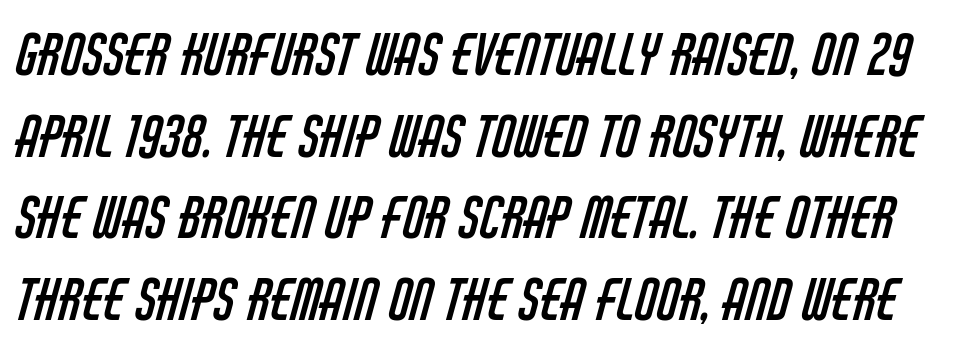
{"serif": "no", "bold": "no", "weight": "regular", "width": "condensed", "stroke_contrast": "low", "x_height": "large", "monospaced": "no", "underline": "no", "line_spacing": "normal", "line_spacing_ratio": 1.43, "letter_spacing": "normal", "letter_spacing_em": 0.0, "glyph_px": 57}
